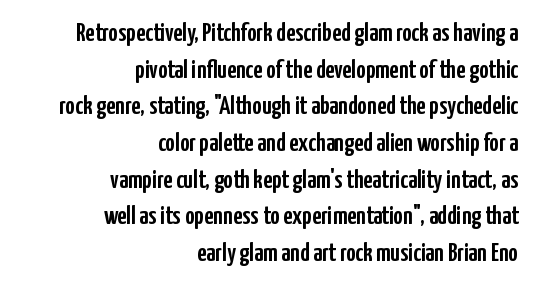
{"italic": "no", "underline": "no", "align": "right", "line_spacing": "normal", "line_spacing_ratio": 1.41, "letter_spacing": "normal", "letter_spacing_em": 0.0, "glyph_px": 26}
